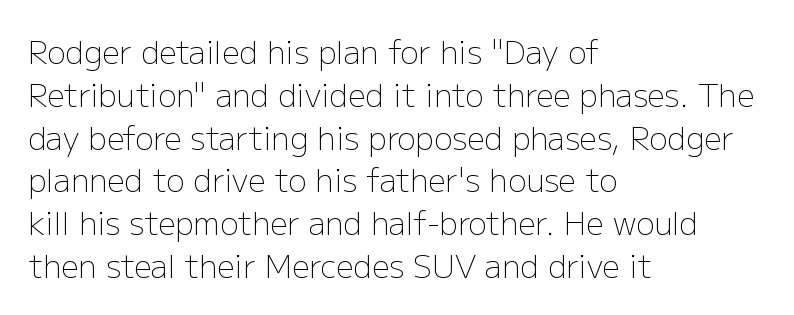
The image shows 31 px light sans-serif type, upright; set left-aligned, normal line spacing (1.38x), normal letter spacing, not underlined; low stroke contrast and a medium x-height.
